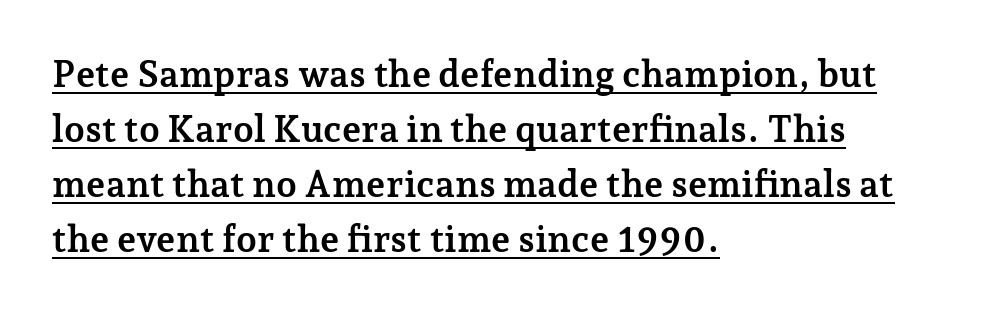
{"serif": "yes", "italic": "no", "bold": "yes", "weight": "semibold", "width": "normal", "stroke_contrast": "low", "x_height": "medium", "monospaced": "no", "underline": "yes", "align": "left", "line_spacing": "normal", "line_spacing_ratio": 1.49, "letter_spacing": "normal", "letter_spacing_em": 0.0, "glyph_px": 37}
